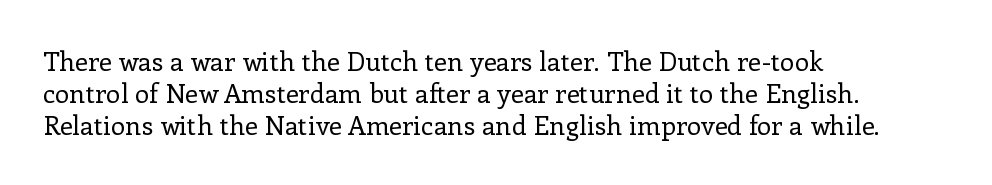
The image shows 26 px text type, upright; set left-aligned, line spacing 1.23x, normal letter spacing, not underlined.
